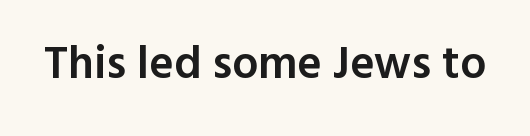
{"serif": "no", "italic": "no", "bold": "semi", "weight": "semibold", "width": "normal", "x_height": "medium", "monospaced": "no", "underline": "no", "letter_spacing": "normal", "letter_spacing_em": 0.0, "glyph_px": 46}
